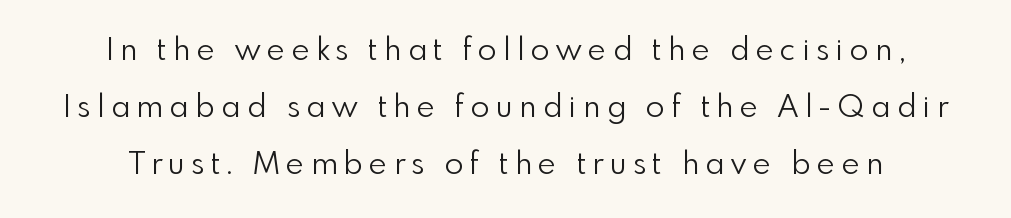
The image shows 31 px light sans-serif type, upright; set centered, line spacing 1.84x, unusually wide letter spacing (+0.21 em), not underlined; a small x-height.
